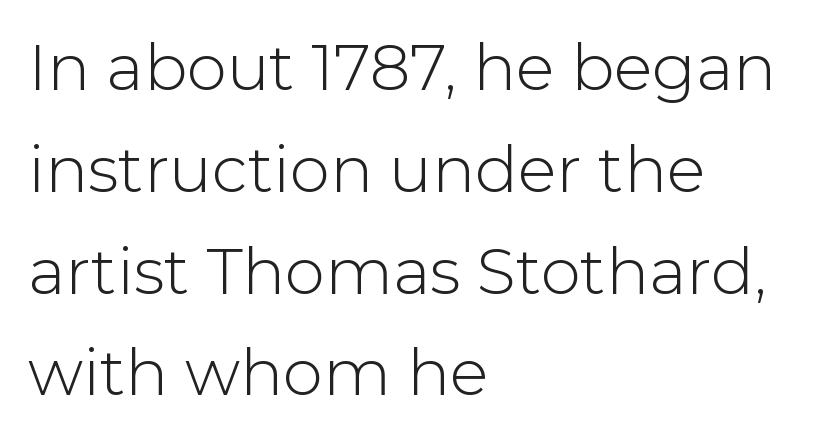
The area under the type is left untouched. Quick note: interline space is typical. The typeface chosen for these lines omits serifs. The letters stand upright; this is a roman face. The paragraph shown leans on its left margin.
